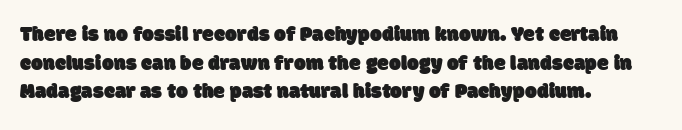
If you drew a ruler down the left edge, every line would touch it. Lines of text with bare space underneath. Regarding leading, the lines here are spaced in the standard way. Standard letterfit; no display-style spreading of the glyphs.
